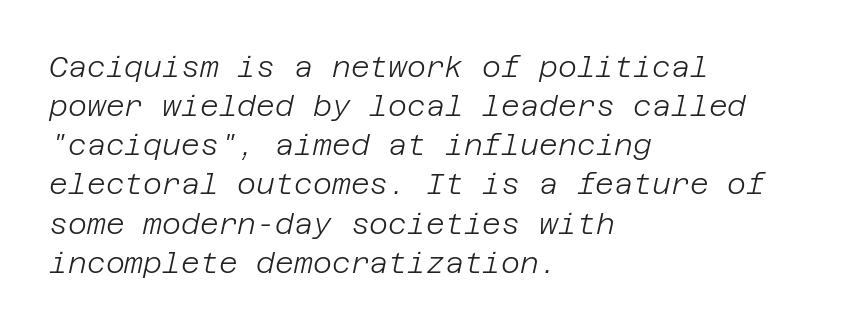
The compositor pushed each line to the left boundary. Default kerning and tracking; the words read as compact shapes. The lettering tilts uniformly, giving the passage an italic look. This reads as an unemphasized weight, regular at the heaviest. The zone under the glyphs is completely vacant.
